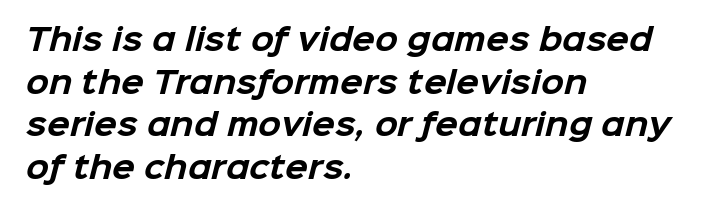
The image shows 30 px bold sans-serif type; set left-aligned, normal line spacing (1.42x), normal letter spacing, not underlined; low stroke contrast and a medium x-height.
